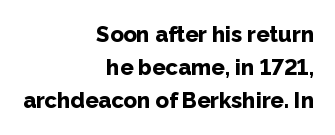
Q: Is the text bold? A: Yes.
Q: Is the text italic (slanted)? A: No, it is upright.
Q: Is the text underlined? A: No.
Q: How is the paragraph aligned? A: Right-aligned.
Q: Is the spacing between letters normal or unusually wide? A: Normal.
Q: Is the spacing between lines tight, normal or loose? A: Normal.
